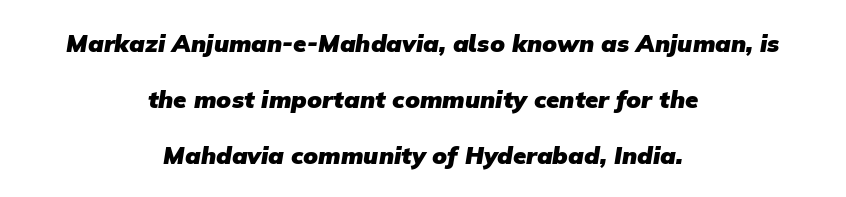
{"bold": "yes", "underline": "no", "align": "center", "line_spacing": "loose", "line_spacing_ratio": 2.33, "letter_spacing": "normal", "letter_spacing_em": 0.0, "glyph_px": 24}
